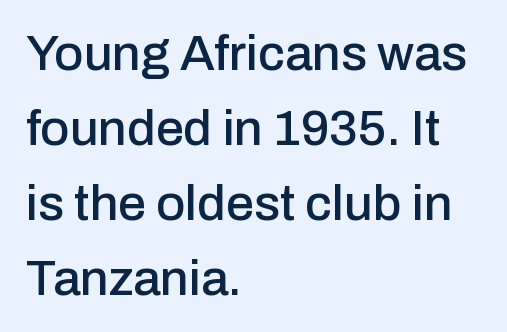
The image shows 50 px sans-serif type, upright; set left-aligned, normal line spacing (1.5x), normal letter spacing, not underlined; low stroke contrast and a medium x-height.
